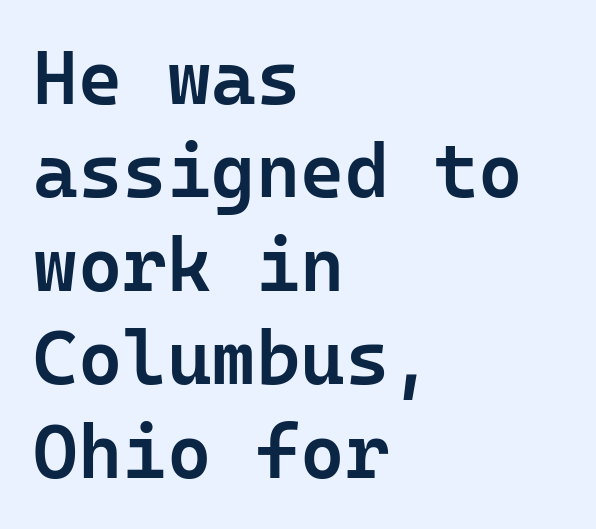
The image shows 76 px semibold sans-serif type, upright, monospaced; set left-aligned, line spacing 1.23x, normal letter spacing, not underlined; low stroke contrast and a medium x-height.
